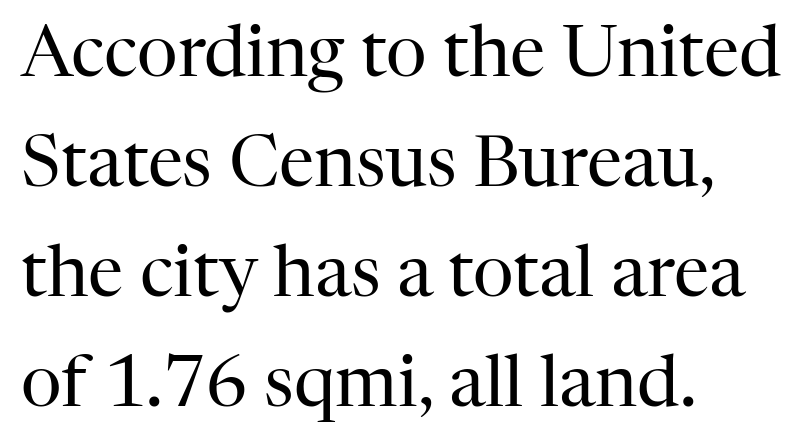
The image shows 71 px regular-weight serif type, upright; set left-aligned, normal line spacing (1.55x), normal letter spacing, not underlined; high stroke contrast and a medium x-height.
